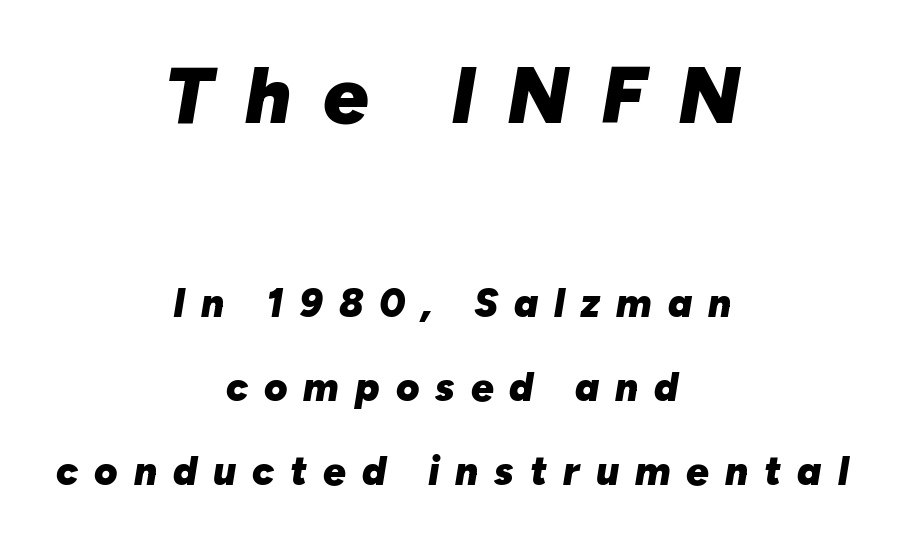
You could fit nearly another row in the gap between these rows. Typesetter's note — upper block bumped up in size, lower block left smaller. The lines in this sample share a center point and differ in where they start and stop. Descenders are the only things crossing below the line. Characters are canted at an angle relative to the baseline's perpendicular.
